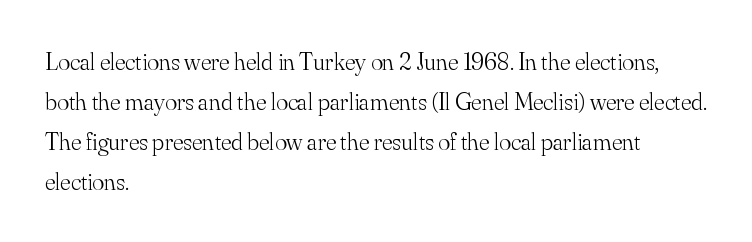
{"italic": "no", "bold": "no", "underline": "no", "align": "left", "line_spacing": "normal", "line_spacing_ratio": 1.6, "letter_spacing": "normal", "letter_spacing_em": 0.0, "glyph_px": 25}
